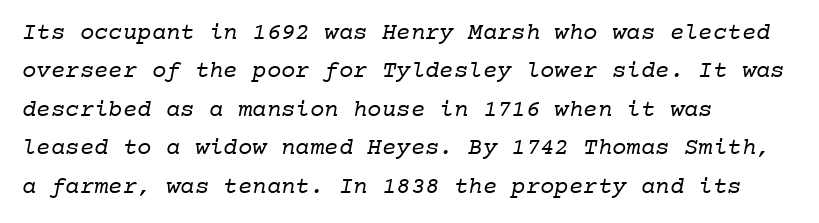
Only glyphs here, with clear space below each row. Leftover space on each line is placed entirely after the last word. Students, note that the glyphs here touch the page at normal intervals. The cut favours lightness, reaching ordinary text weight at its darkest.
